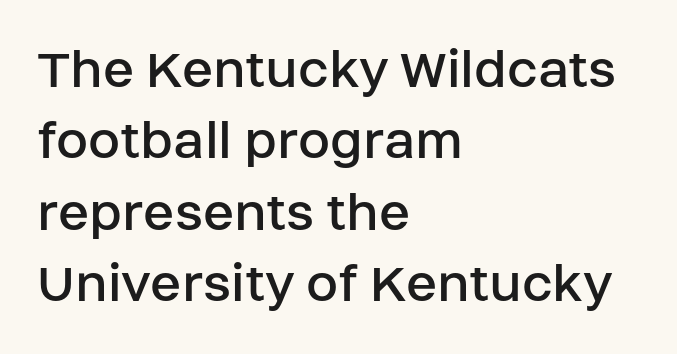
Q: Is the text bold? A: No.
Q: Is the text italic (slanted)? A: No, it is upright.
Q: Is the typeface a serif or a sans-serif typeface? A: Sans-serif.
Q: Is the text underlined? A: No.
Q: How is the paragraph aligned? A: Left-aligned.
Q: Is the spacing between letters normal or unusually wide? A: Normal.
Q: Width (condensed, normal, or wide)? A: Normal.
Q: Stroke contrast? A: Low.
Q: x-height? A: Large.
Q: Monospaced? A: No.
